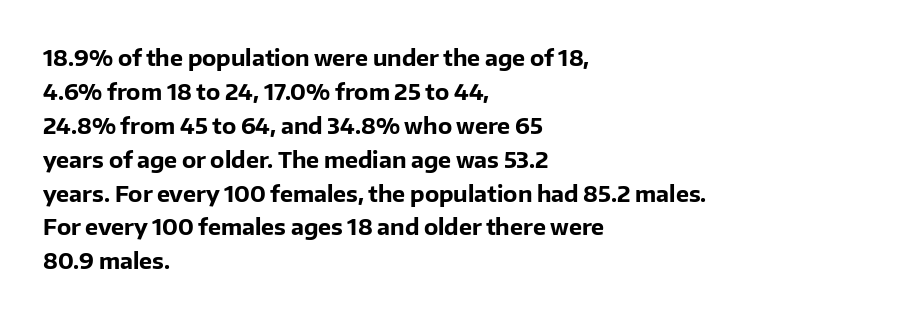
Q: Is the text bold? A: Yes.
Q: Is the text italic (slanted)? A: No, it is upright.
Q: Is the text underlined? A: No.
Q: How is the paragraph aligned? A: Left-aligned.
Q: Is the spacing between letters normal or unusually wide? A: Normal.
Q: Is the spacing between lines tight, normal or loose? A: Normal.
